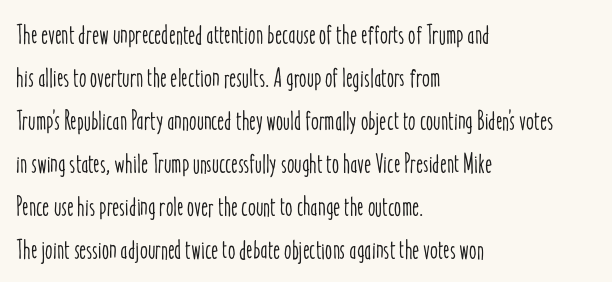
{"italic": "no", "underline": "no", "align": "left", "line_spacing": "normal", "line_spacing_ratio": 1.59, "letter_spacing": "normal", "letter_spacing_em": 0.0, "glyph_px": 27}
